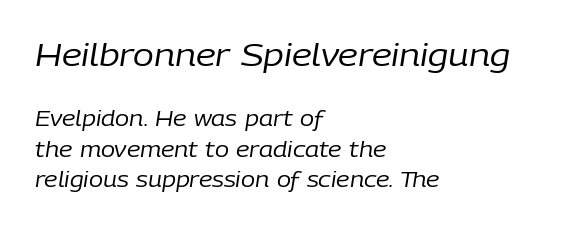
Q: Is the text bold? A: No.
Q: Is the text italic (slanted)? A: Yes, it leans right by about 9 degrees.
Q: Is the text underlined? A: No.
Q: How is the paragraph aligned? A: Left-aligned.
Q: Is the spacing between letters normal or unusually wide? A: Normal.
Q: Is the spacing between lines tight, normal or loose? A: Normal.
Q: Which block of text is set in a larger size, the first (top) or the second (bottom)? A: The first (top) one.
Q: Width (condensed, normal, or wide)? A: Normal.
Q: Stroke contrast? A: Low.
Q: x-height? A: Medium.
Q: Monospaced? A: No.
